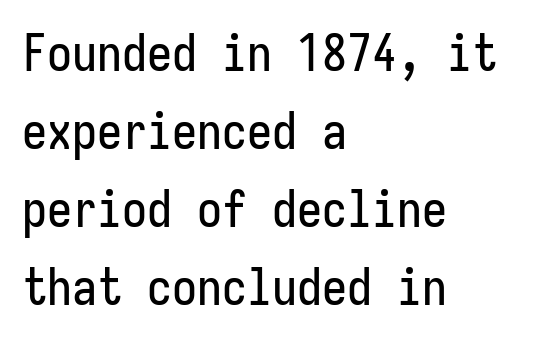
{"serif": "no", "italic": "no", "width": "condensed", "stroke_contrast": "low", "x_height": "medium", "monospaced": "yes", "underline": "no", "align": "left", "line_spacing": "normal", "line_spacing_ratio": 1.56, "letter_spacing": "normal", "letter_spacing_em": 0.0, "glyph_px": 50}
